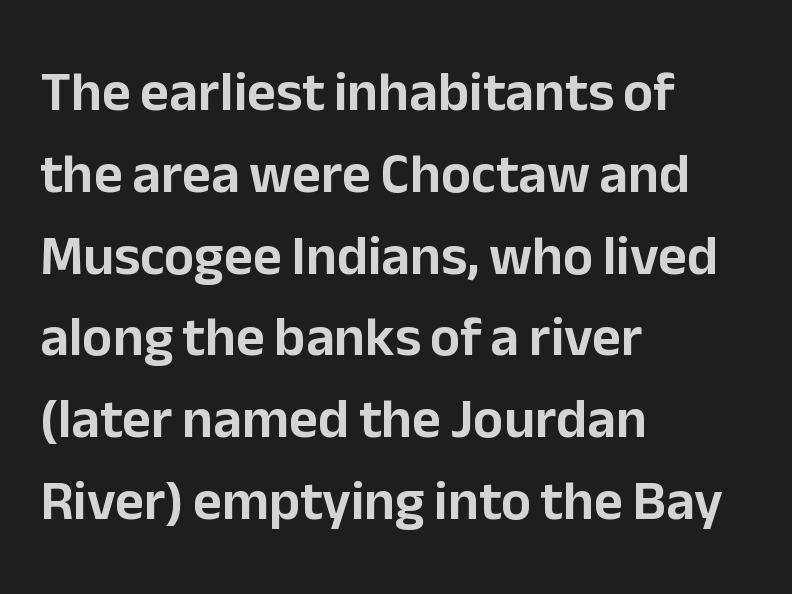
{"serif": "no", "italic": "no", "width": "normal", "stroke_contrast": "low", "x_height": "medium", "monospaced": "no", "underline": "no", "align": "left", "line_spacing": "normal", "line_spacing_ratio": 1.46, "letter_spacing": "normal", "letter_spacing_em": 0.0, "glyph_px": 56}
